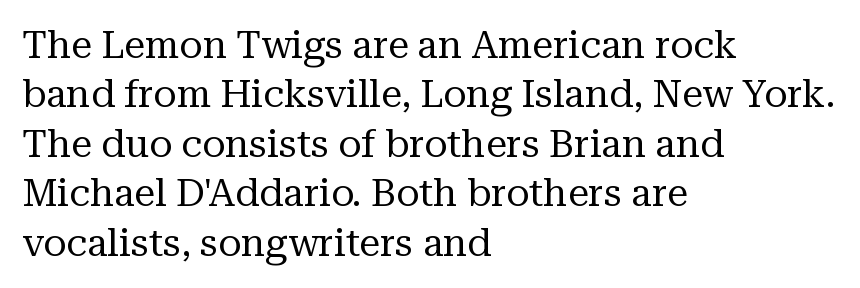
Q: Is the text bold? A: No.
Q: Is the text italic (slanted)? A: No, it is upright.
Q: Is the typeface a serif or a sans-serif typeface? A: Serif.
Q: Is the text underlined? A: No.
Q: How is the paragraph aligned? A: Left-aligned.
Q: Is the spacing between letters normal or unusually wide? A: Normal.
Q: Is the spacing between lines tight, normal or loose? A: Normal.
Q: Width (condensed, normal, or wide)? A: Normal.
Q: Stroke contrast? A: Medium.
Q: x-height? A: Medium.
Q: Monospaced? A: No.
